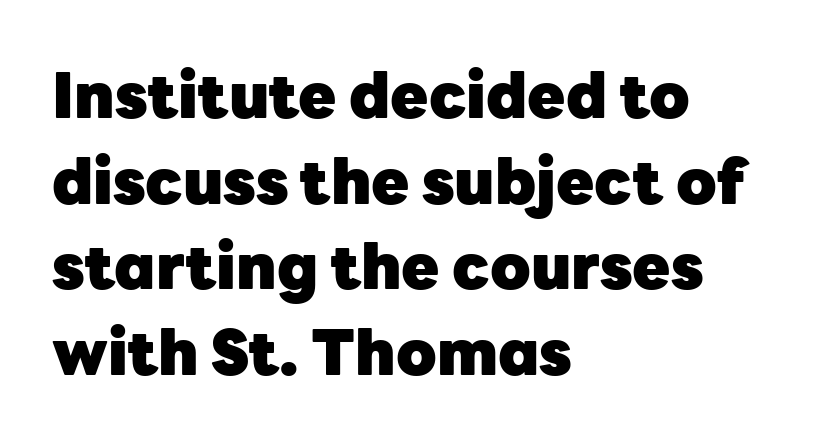
{"serif": "no", "italic": "no", "bold": "yes", "weight": "heavy", "width": "normal", "stroke_contrast": "low", "x_height": "medium", "monospaced": "no", "underline": "no", "align": "left", "line_spacing": "normal", "line_spacing_ratio": 1.38, "letter_spacing": "normal", "letter_spacing_em": 0.0, "glyph_px": 62}
